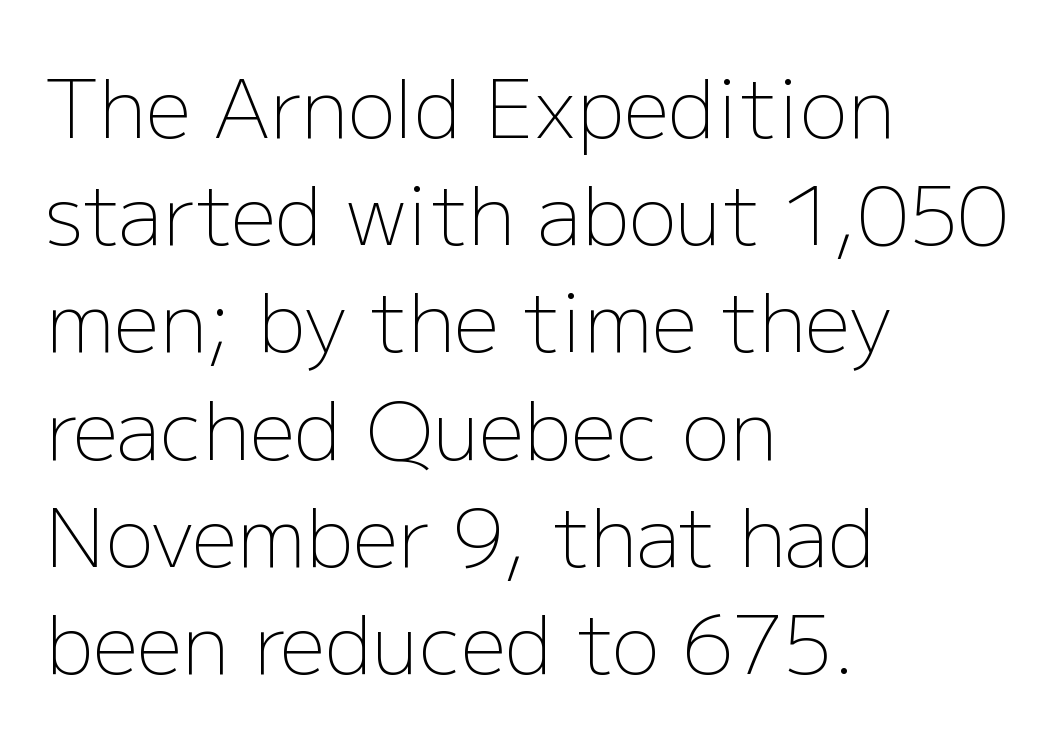
The image shows 80 px light sans-serif type, upright; set left-aligned, normal line spacing (1.34x), normal letter spacing, not underlined; low stroke contrast and a medium x-height.
